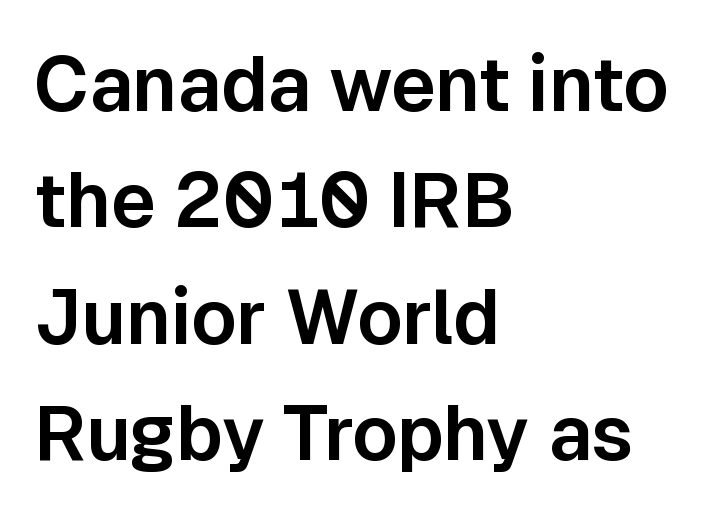
Has an underline been added? It has not. The rendering shows plain stroke endings on the letterforms — a sans-serif design. Vertical strokes here are truly vertical. The rendering uses natural spacing where letterforms have individual widths. There is no visible air inserted between adjacent glyphs. Each new line begins a customary step beneath the previous one.
